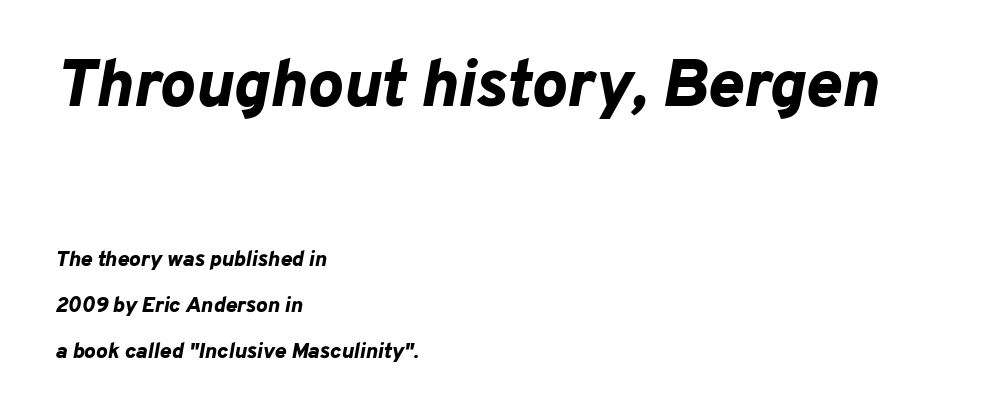
Q: Is the text bold? A: Yes.
Q: Is the text italic (slanted)? A: Yes, it leans right by about 10 degrees.
Q: Is the text underlined? A: No.
Q: How is the paragraph aligned? A: Left-aligned.
Q: Is the spacing between letters normal or unusually wide? A: Normal.
Q: Is the spacing between lines tight, normal or loose? A: Loose.
Q: Which block of text is set in a larger size, the first (top) or the second (bottom)? A: The first (top) one.
Q: Width (condensed, normal, or wide)? A: Normal.
Q: Stroke contrast? A: Low.
Q: x-height? A: Medium.
Q: Monospaced? A: No.
